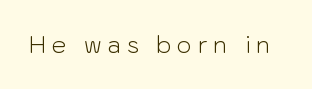
The image shows 23 px text type, upright; set unusually wide letter spacing (+0.25 em), not underlined.
